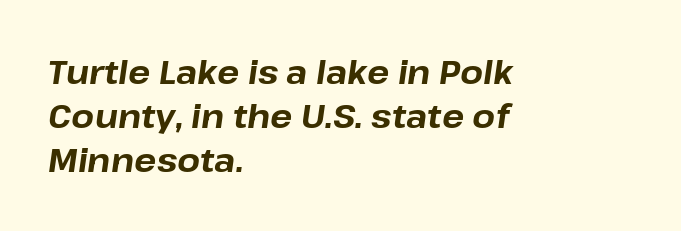
The image shows 33 px bold type, italic (leaning right); set left-aligned, normal line spacing (1.34x), normal letter spacing, not underlined; low stroke contrast and a medium x-height.
